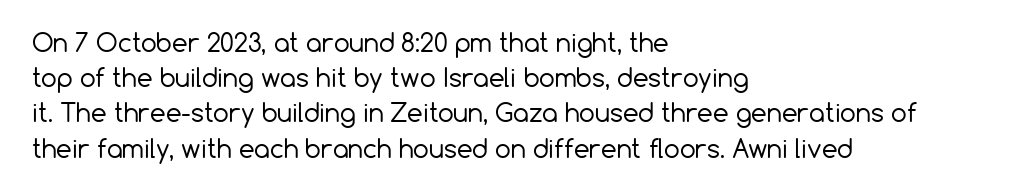
The image shows 25 px text type, upright; set left-aligned, normal line spacing (1.41x), normal letter spacing, not underlined.
